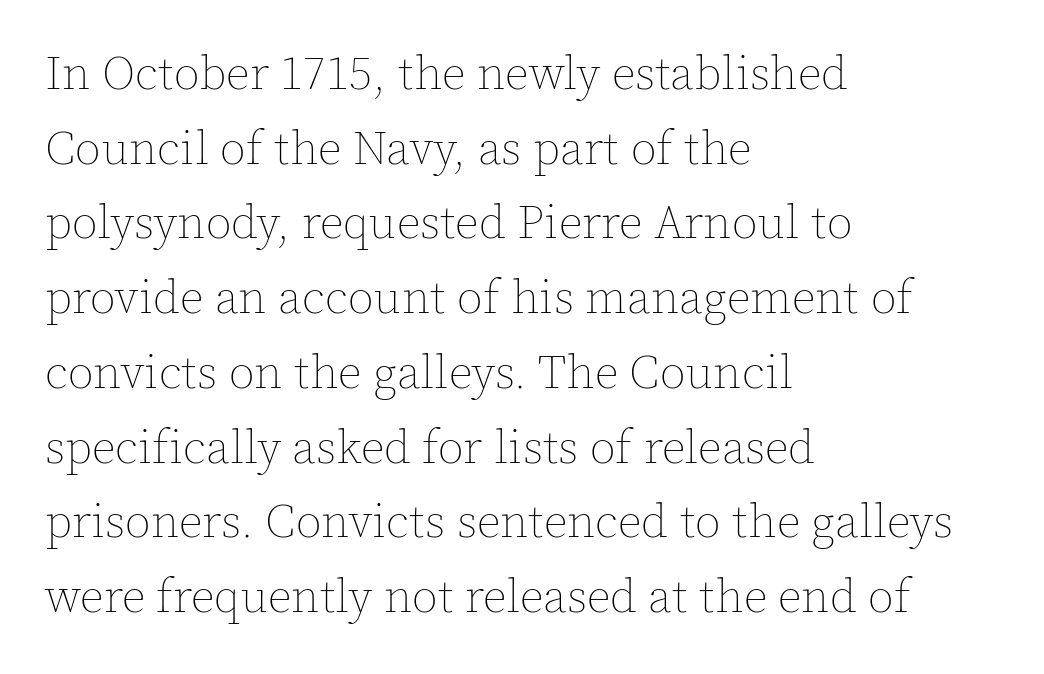
{"italic": "no", "bold": "no", "weight": "thin", "width": "normal", "x_height": "medium", "monospaced": "no", "underline": "no", "align": "left", "line_spacing": "normal", "line_spacing_ratio": 1.59, "letter_spacing": "normal", "letter_spacing_em": 0.0, "glyph_px": 47}
